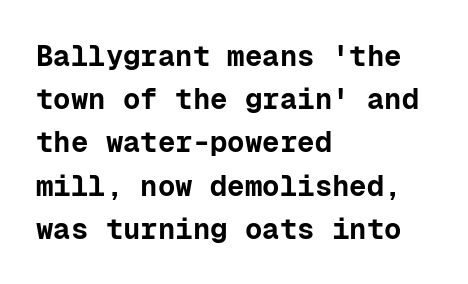
{"serif": "no", "italic": "no", "bold": "yes", "weight": "bold", "width": "normal", "stroke_contrast": "low", "x_height": "medium", "monospaced": "yes", "underline": "no", "align": "left", "line_spacing": "normal", "line_spacing_ratio": 1.49, "letter_spacing": "normal", "letter_spacing_em": 0.0, "glyph_px": 29}
